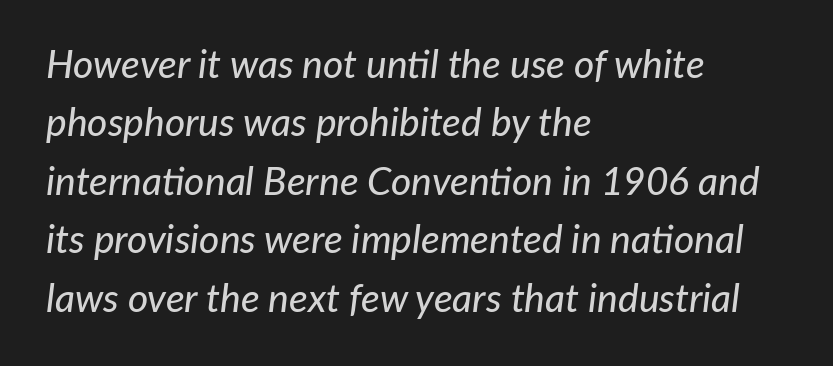
The image shows 39 px text type, italic (leaning right); set left-aligned, normal line spacing (1.5x), normal letter spacing, not underlined; low stroke contrast and a medium x-height.
